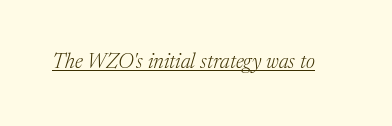
Q: Is the text bold? A: No.
Q: Is the text italic (slanted)? A: Yes, it leans right by about 17 degrees.
Q: Is the text underlined? A: Yes.
Q: Is the spacing between letters normal or unusually wide? A: Normal.
